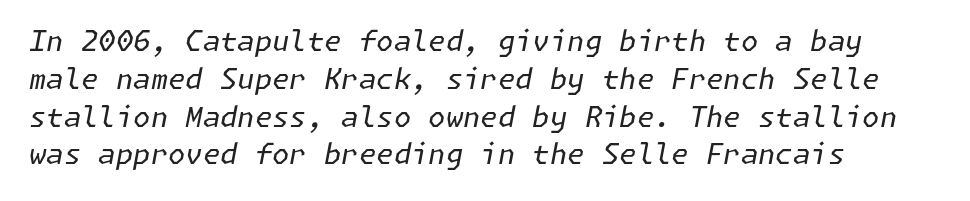
The glyphs look as if they've been sheared to an angle. Honestly, the letter spacing is just normal — you wouldn't notice it. The setting favours the left margin, as ordinary paragraphs usually do. Caption: face not bold, strokes unweighted.
